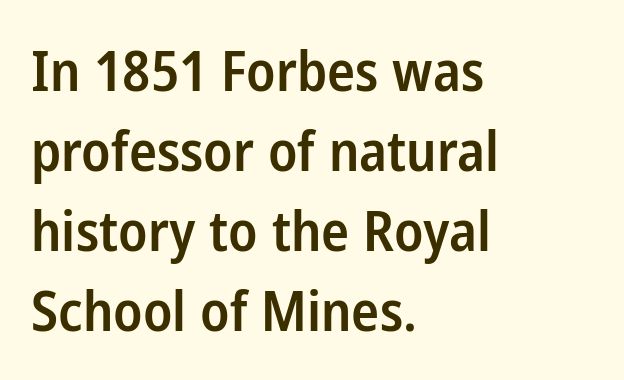
Q: Is the text bold? A: Semi-bold.
Q: Is the text italic (slanted)? A: No, it is upright.
Q: Is the typeface a serif or a sans-serif typeface? A: Sans-serif.
Q: Is the text underlined? A: No.
Q: How is the paragraph aligned? A: Left-aligned.
Q: Is the spacing between letters normal or unusually wide? A: Normal.
Q: Is the spacing between lines tight, normal or loose? A: Normal.
Q: Width (condensed, normal, or wide)? A: Condensed.
Q: Stroke contrast? A: Low.
Q: x-height? A: Medium.
Q: Monospaced? A: No.
